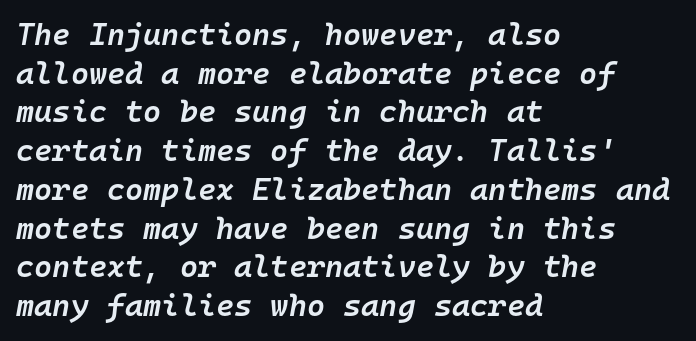
{"italic": "yes", "lean": "right", "slant_degrees": 10, "bold": "semi", "weight": "semibold", "width": "normal", "stroke_contrast": "low", "x_height": "medium", "monospaced": "yes", "underline": "no", "align": "left", "line_spacing": "normal", "line_spacing_ratio": 1.25, "letter_spacing": "normal", "letter_spacing_em": 0.0, "glyph_px": 31}
